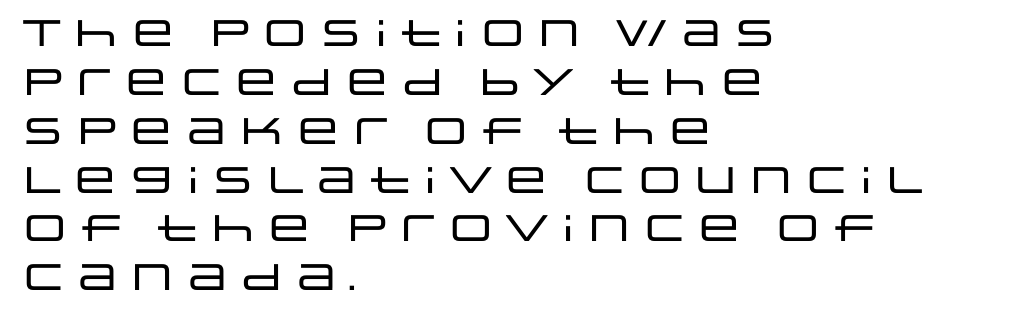
The image shows 37 px wide sans-serif type, upright; set left-aligned, normal line spacing (1.32x), normal letter spacing, not underlined; low stroke contrast and a large x-height.
